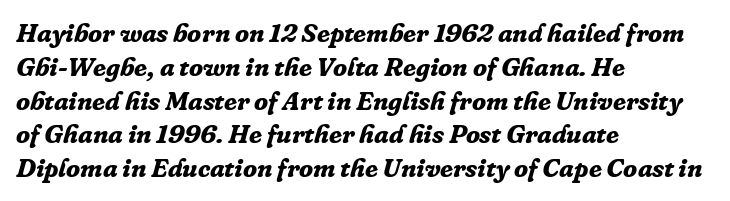
{"italic": "yes", "lean": "right", "slant_degrees": 16, "bold": "yes", "underline": "no", "align": "left", "line_spacing": "normal", "line_spacing_ratio": 1.3, "letter_spacing": "normal", "letter_spacing_em": 0.0, "glyph_px": 26}
